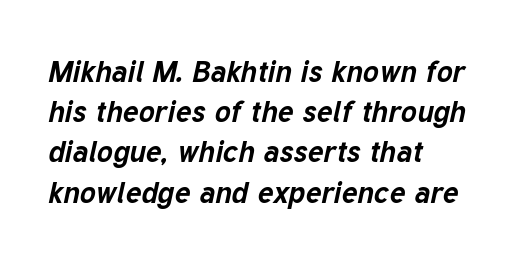
Q: Is the text bold? A: Yes.
Q: Is the text italic (slanted)? A: Yes, it leans right by about 12 degrees.
Q: Is the text underlined? A: No.
Q: How is the paragraph aligned? A: Left-aligned.
Q: Is the spacing between letters normal or unusually wide? A: Normal.
Q: Is the spacing between lines tight, normal or loose? A: Normal.
Q: Width (condensed, normal, or wide)? A: Normal.
Q: Stroke contrast? A: Low.
Q: x-height? A: Medium.
Q: Monospaced? A: No.
